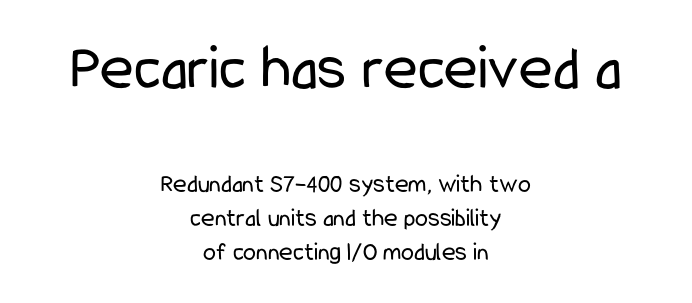
The image shows 64 px regular-weight, condensed sans-serif type, upright; set centered, normal line spacing (1.31x), normal letter spacing, not underlined; the first (top) block is 2.46x larger; low stroke contrast and a medium x-height.
